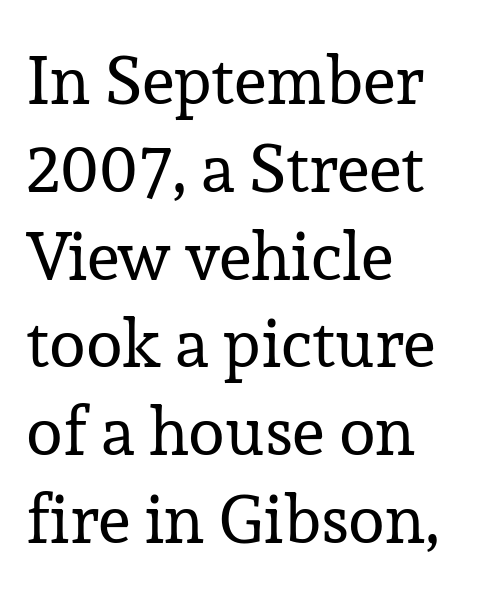
The image shows 67 px regular-weight serif type, upright; set left-aligned, normal line spacing (1.31x), normal letter spacing, not underlined; low stroke contrast and a medium x-height.
